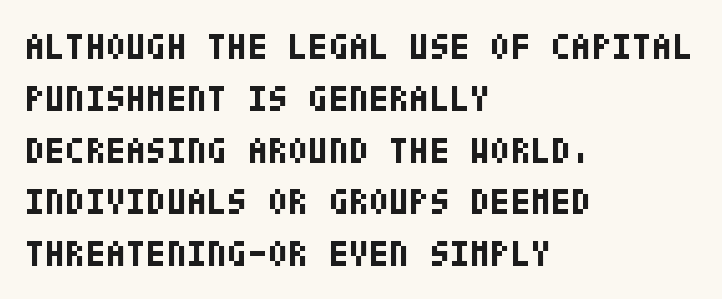
{"serif": "no", "italic": "no", "bold": "yes", "weight": "bold", "width": "condensed", "stroke_contrast": "low", "x_height": "large", "underline": "no", "align": "left", "line_spacing": "normal", "line_spacing_ratio": 1.4, "letter_spacing": "normal", "letter_spacing_em": 0.0, "glyph_px": 37}
